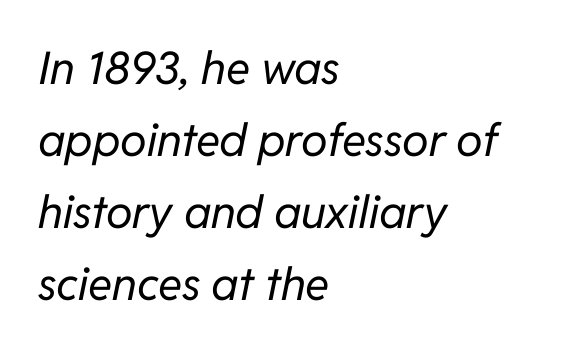
{"italic": "yes", "lean": "right", "slant_degrees": 11, "bold": "no", "weight": "regular", "width": "normal", "stroke_contrast": "low", "x_height": "medium", "monospaced": "no", "underline": "no", "align": "left", "line_spacing": "normal", "line_spacing_ratio": 1.6, "letter_spacing": "normal", "letter_spacing_em": 0.0, "glyph_px": 45}
